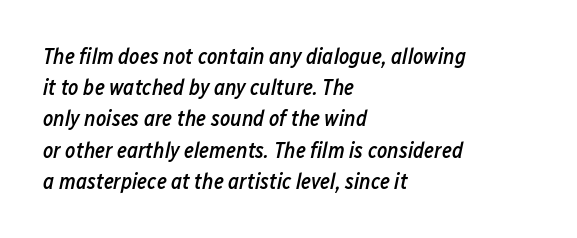
The image shows 22 px text type, italic (leaning right); set left-aligned, normal line spacing (1.42x), normal letter spacing, not underlined.
